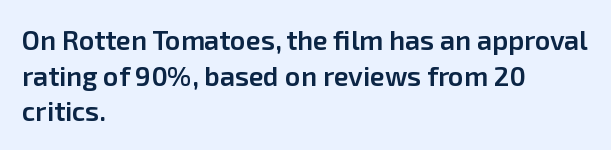
The image shows 27 px text type, upright; set left-aligned, normal line spacing (1.32x), normal letter spacing, not underlined.
